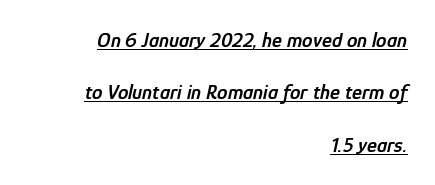
The image shows 21 px text type, italic (leaning right); set right-aligned, loose line spacing (2.5x), normal letter spacing, underlined.
